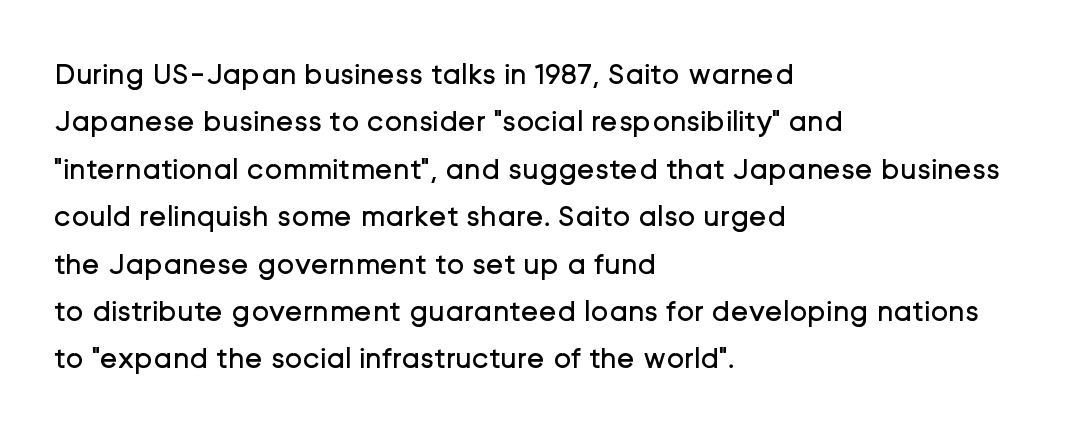
{"serif": "no", "italic": "no", "bold": "no", "weight": "regular", "width": "normal", "stroke_contrast": "low", "x_height": "medium", "monospaced": "no", "underline": "no", "align": "left", "line_spacing": "normal", "line_spacing_ratio": 1.58, "letter_spacing": "normal", "letter_spacing_em": 0.0, "glyph_px": 30}
